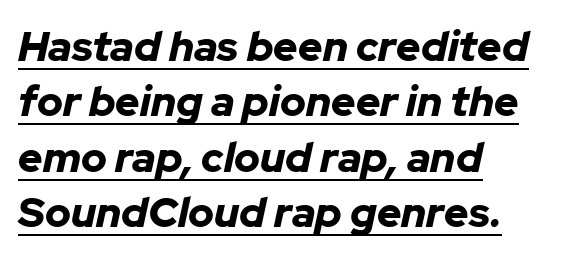
Q: Is the text bold? A: Yes.
Q: Is the text italic (slanted)? A: Yes, it leans right by about 12 degrees.
Q: Is the text underlined? A: Yes.
Q: How is the paragraph aligned? A: Left-aligned.
Q: Is the spacing between letters normal or unusually wide? A: Normal.
Q: Is the spacing between lines tight, normal or loose? A: Normal.
Q: Width (condensed, normal, or wide)? A: Normal.
Q: Stroke contrast? A: Low.
Q: x-height? A: Medium.
Q: Monospaced? A: No.
